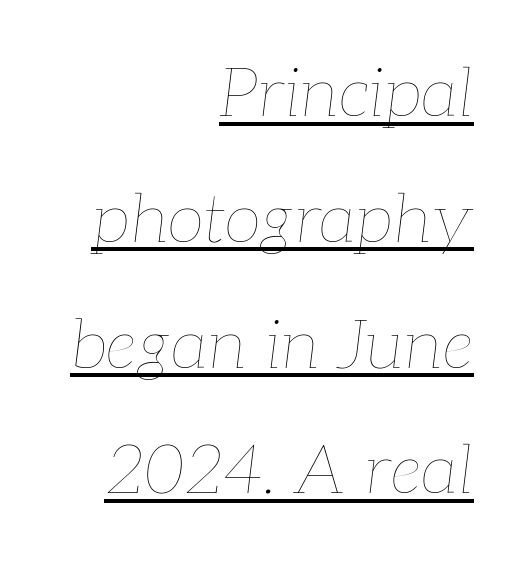
The typography opts for an oblique posture over an upright one. Underlining? Definitely there. Compared with typical body copy, the letter spacing here is the same. These lines are rendered in a variable-pitch font. This rendering uses right alignment, leaving the left contour irregular.
